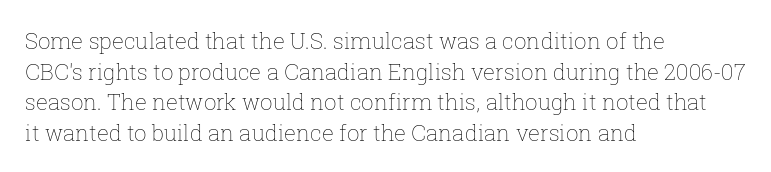
Here the glyphs are tracked normally, forming tight word shapes. This sample keeps an unexceptional amount of space between lines. Every character sits straight up, as roman type does. Each stroke keeps to a modest, everyday thickness or less. This rendering uses left alignment, leaving the right contour irregular. Descenders are the only things crossing below the line.
